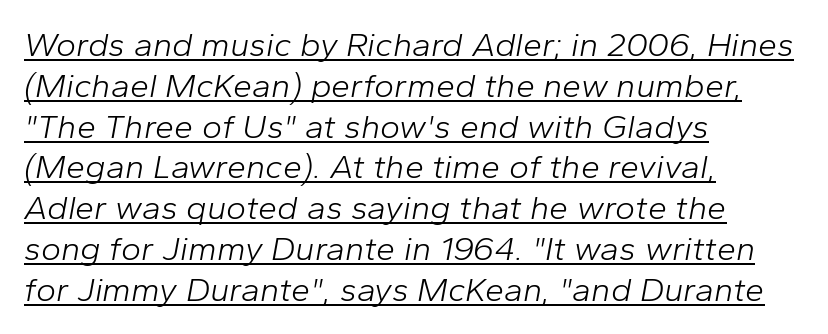
The passage shown is typed in a proportional face where columns would drift. Decoration check: the copy is underlined. A student would call this left alignment; a typographer would say flush left, rag right. Here the glyphs are tracked normally, forming tight word shapes. No letter is thick-stroked: the sample isn't bold.
